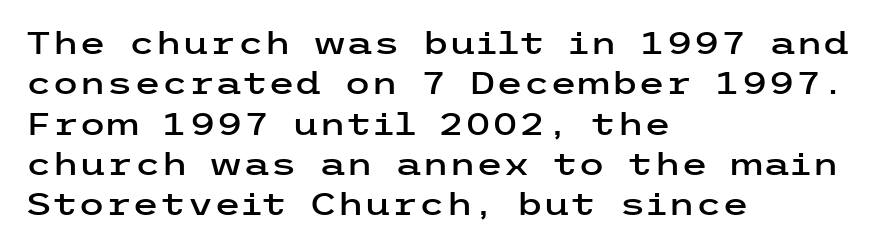
{"serif": "no", "italic": "no", "width": "wide", "stroke_contrast": "low", "x_height": "medium", "underline": "no", "align": "left", "line_spacing": "normal", "line_spacing_ratio": 1.3, "letter_spacing": "normal", "letter_spacing_em": 0.0, "glyph_px": 31}
